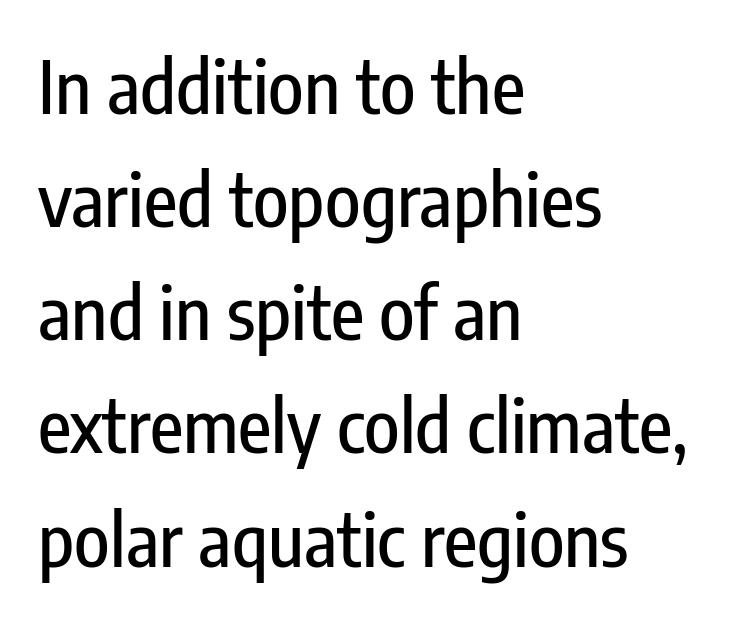
Q: Is the text italic (slanted)? A: No, it is upright.
Q: Is the typeface a serif or a sans-serif typeface? A: Sans-serif.
Q: Is the text underlined? A: No.
Q: How is the paragraph aligned? A: Left-aligned.
Q: Is the spacing between letters normal or unusually wide? A: Normal.
Q: Is the spacing between lines tight, normal or loose? A: Normal.
Q: Width (condensed, normal, or wide)? A: Condensed.
Q: Stroke contrast? A: Low.
Q: x-height? A: Medium.
Q: Monospaced? A: No.
